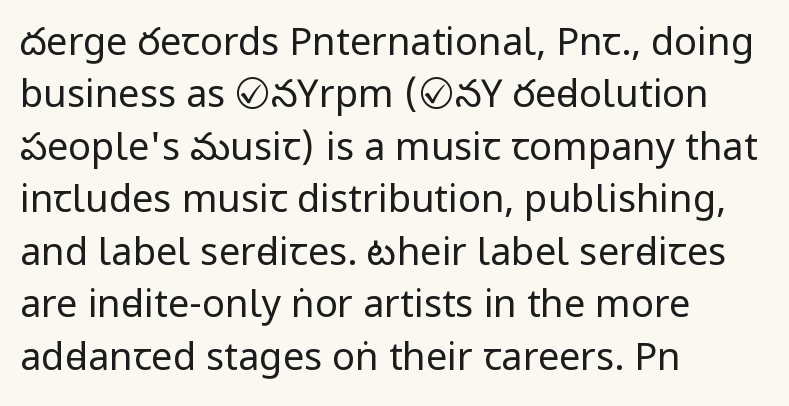
Q: Is the text bold? A: No.
Q: Is the text italic (slanted)? A: No, it is upright.
Q: Is the typeface a serif or a sans-serif typeface? A: Sans-serif.
Q: Is the text underlined? A: No.
Q: How is the paragraph aligned? A: Left-aligned.
Q: Is the spacing between letters normal or unusually wide? A: Normal.
Q: Is the spacing between lines tight, normal or loose? A: Normal.
Q: Width (condensed, normal, or wide)? A: Condensed.
Q: Stroke contrast? A: Low.
Q: x-height? A: Large.
Q: Monospaced? A: No.
